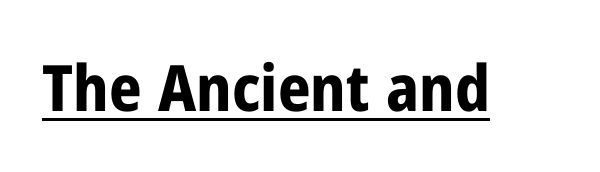
{"serif": "no", "italic": "no", "bold": "yes", "weight": "bold", "width": "condensed", "stroke_contrast": "low", "x_height": "medium", "monospaced": "no", "underline": "yes", "letter_spacing": "normal", "letter_spacing_em": 0.0, "glyph_px": 64}
